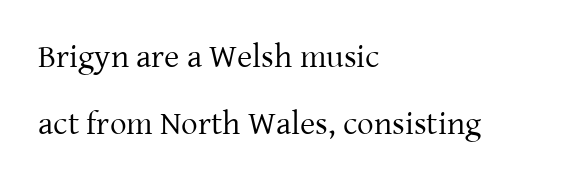
{"serif": "yes", "italic": "no", "bold": "no", "weight": "regular", "width": "normal", "stroke_contrast": "low", "x_height": "medium", "monospaced": "no", "underline": "no", "align": "left", "line_spacing": "loose", "line_spacing_ratio": 2.03, "letter_spacing": "normal", "letter_spacing_em": 0.0, "glyph_px": 33}
